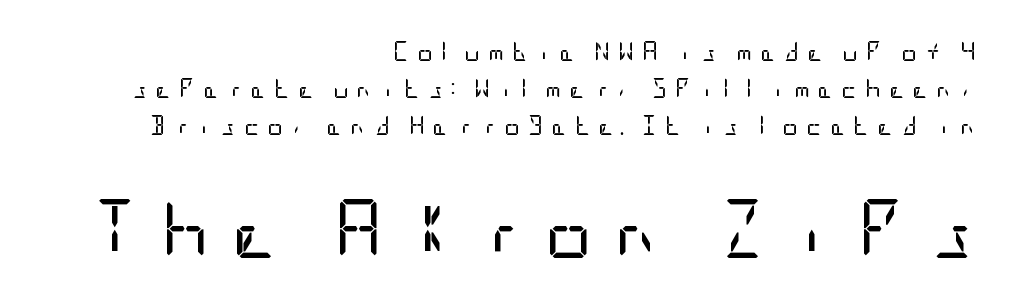
{"serif": "no", "italic": "no", "bold": "no", "weight": "regular", "width": "condensed", "stroke_contrast": "low", "x_height": "large", "underline": "no", "align": "right", "line_spacing_ratio": 1.84, "letter_spacing": "wide", "letter_spacing_em": 0.37, "larger_block": "second", "size_ratio": 2.95, "glyph_px": 59}
